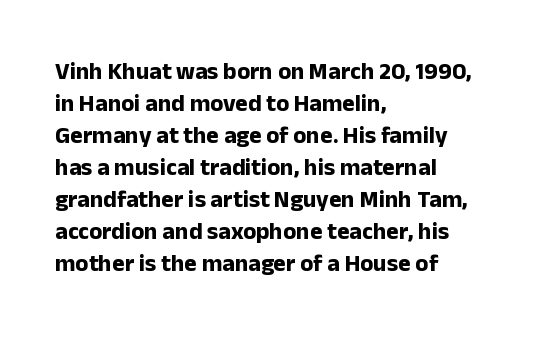
{"italic": "no", "bold": "yes", "underline": "no", "align": "left", "line_spacing": "normal", "line_spacing_ratio": 1.33, "letter_spacing": "normal", "letter_spacing_em": 0.0, "glyph_px": 24}
